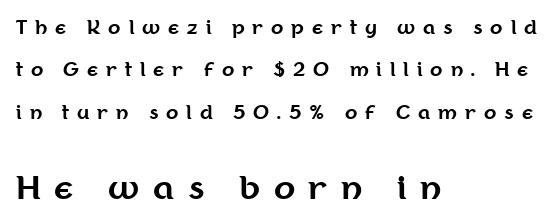
{"serif": "no", "italic": "no", "bold": "yes", "weight": "bold", "width": "normal", "stroke_contrast": "medium", "x_height": "medium", "monospaced": "no", "underline": "no", "align": "left", "line_spacing": "loose", "line_spacing_ratio": 2.36, "letter_spacing": "wide", "letter_spacing_em": 0.44, "larger_block": "second", "size_ratio": 1.72, "glyph_px": 31}
